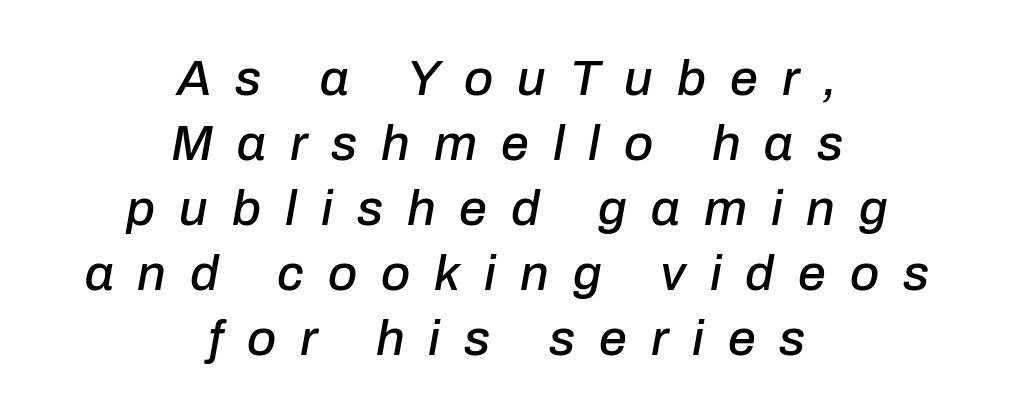
Here the designer chose a conventional face with non-uniform glyph widths. This block has exactly the height ordinary leading produces. Quick note: italic. What stands out about the letter spacing? Its width — letters are far apart.
